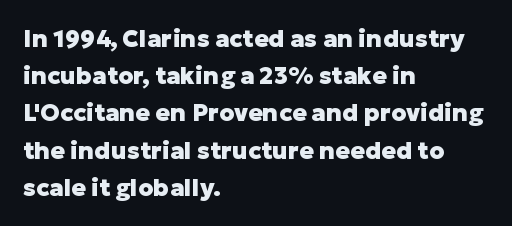
The passage shown has conventional tracking throughout. Underline: absent. The lines in this sample share a left origin and differ only in where they stop. These lines carry a lot of weight — the face is fully bold. Leading: standard. Characters remain perfectly vertical along every line.
